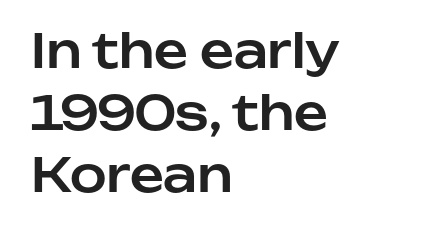
Q: Is the text italic (slanted)? A: No, it is upright.
Q: Is the typeface a serif or a sans-serif typeface? A: Sans-serif.
Q: Is the text underlined? A: No.
Q: How is the paragraph aligned? A: Left-aligned.
Q: Is the spacing between letters normal or unusually wide? A: Normal.
Q: Is the spacing between lines tight, normal or loose? A: Normal.
Q: Width (condensed, normal, or wide)? A: Normal.
Q: Stroke contrast? A: Low.
Q: x-height? A: Medium.
Q: Monospaced? A: No.
